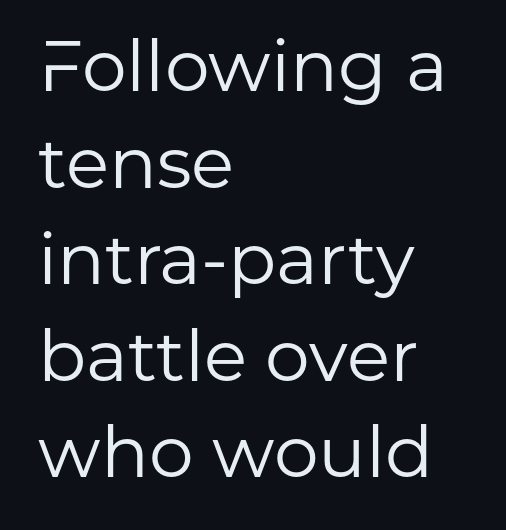
The image shows 71 px regular-weight sans-serif type, upright; set left-aligned, normal line spacing (1.36x), normal letter spacing, not underlined; low stroke contrast and a medium x-height.
